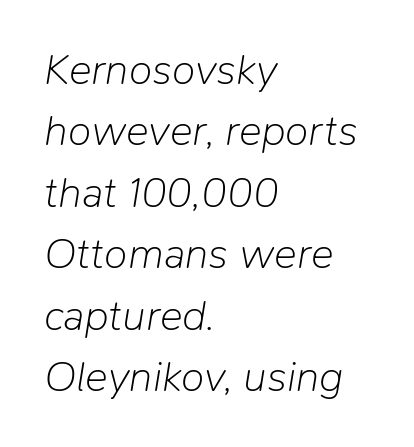
{"italic": "yes", "lean": "right", "slant_degrees": 9, "bold": "no", "weight": "light", "width": "normal", "stroke_contrast": "low", "x_height": "medium", "monospaced": "no", "underline": "no", "align": "left", "line_spacing": "normal", "line_spacing_ratio": 1.43, "letter_spacing": "normal", "letter_spacing_em": 0.0, "glyph_px": 43}
